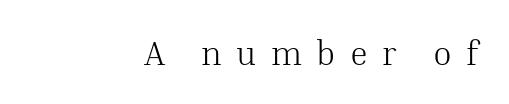
Do the characters align in a grid? No, the font is proportional. The lettering holds an erect, upright posture throughout. The letterforms stand isolated, each surrounded by extra space. Reading down the block, your eye finds every line finishing at a fixed right position. These lines are composed in type with serifs. The words here are not underlined.
